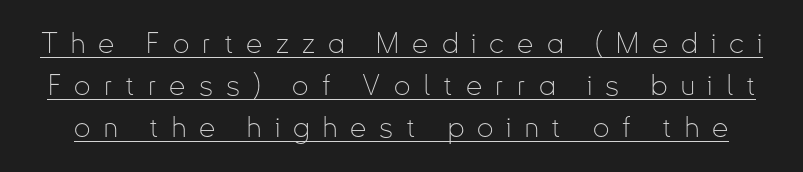
The image shows 29 px thin, condensed sans-serif type, upright; set normal line spacing (1.45x), unusually wide letter spacing (+0.45 em), underlined; low stroke contrast and a small x-height.
